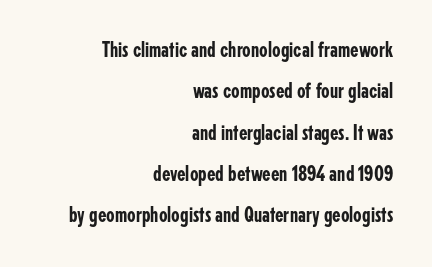
Q: Is the text italic (slanted)? A: No, it is upright.
Q: Is the text underlined? A: No.
Q: How is the paragraph aligned? A: Right-aligned.
Q: Is the spacing between letters normal or unusually wide? A: Normal.
